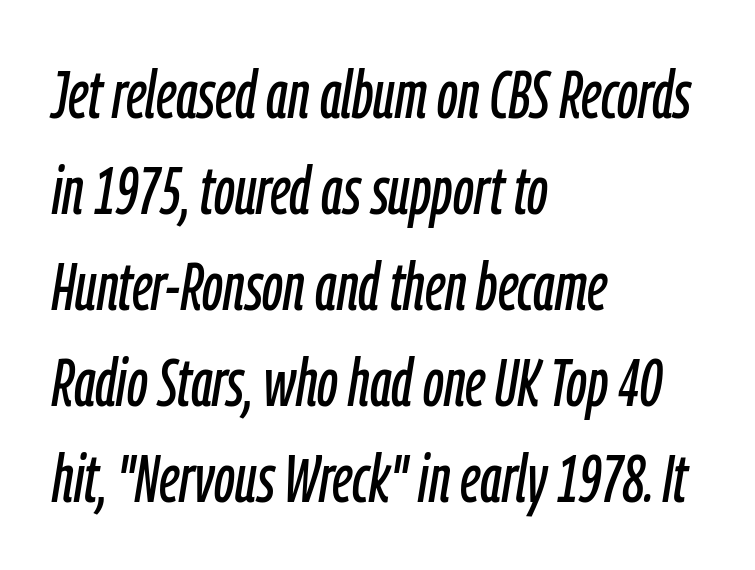
Here the glyphs are tracked normally, forming tight word shapes. Italic: yes, the glyphs are oblique. Regular leading. Note the varied advance widths — an 'i' is clearly narrower than an 'm'. Letters rest on an invisible, unmarked baseline. These lines are set flush left with a ragged right edge.
